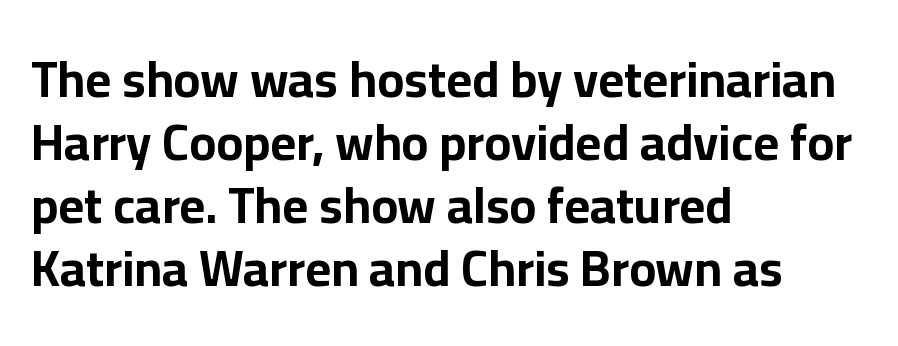
Q: Is the text bold? A: Yes.
Q: Is the text italic (slanted)? A: No, it is upright.
Q: Is the typeface a serif or a sans-serif typeface? A: Sans-serif.
Q: Is the text underlined? A: No.
Q: How is the paragraph aligned? A: Left-aligned.
Q: Is the spacing between letters normal or unusually wide? A: Normal.
Q: Is the spacing between lines tight, normal or loose? A: Normal.
Q: Width (condensed, normal, or wide)? A: Normal.
Q: Stroke contrast? A: Low.
Q: x-height? A: Medium.
Q: Monospaced? A: No.
